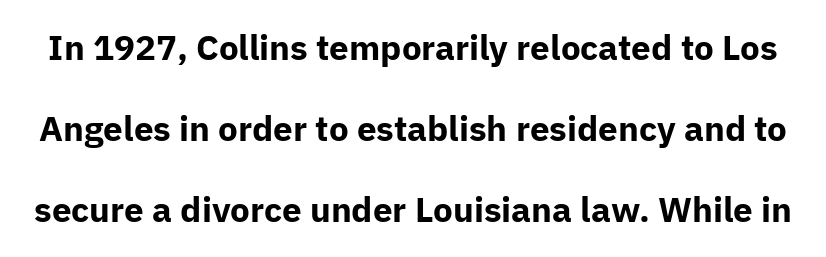
Q: Is the text bold? A: Yes.
Q: Is the text italic (slanted)? A: No, it is upright.
Q: Is the typeface a serif or a sans-serif typeface? A: Sans-serif.
Q: Is the text underlined? A: No.
Q: Is the spacing between letters normal or unusually wide? A: Normal.
Q: Is the spacing between lines tight, normal or loose? A: Loose.
Q: Width (condensed, normal, or wide)? A: Normal.
Q: Stroke contrast? A: Low.
Q: x-height? A: Medium.
Q: Monospaced? A: No.
